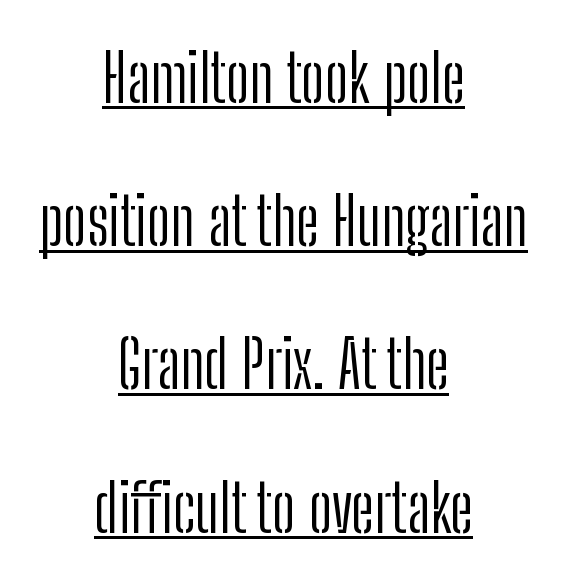
Q: Is the text bold? A: No.
Q: Is the text italic (slanted)? A: No, it is upright.
Q: Is the typeface a serif or a sans-serif typeface? A: Sans-serif.
Q: Is the text underlined? A: Yes.
Q: How is the paragraph aligned? A: Centered.
Q: Is the spacing between letters normal or unusually wide? A: Normal.
Q: Is the spacing between lines tight, normal or loose? A: Loose.
Q: Width (condensed, normal, or wide)? A: Condensed.
Q: Stroke contrast? A: Low.
Q: x-height? A: Medium.
Q: Monospaced? A: No.
